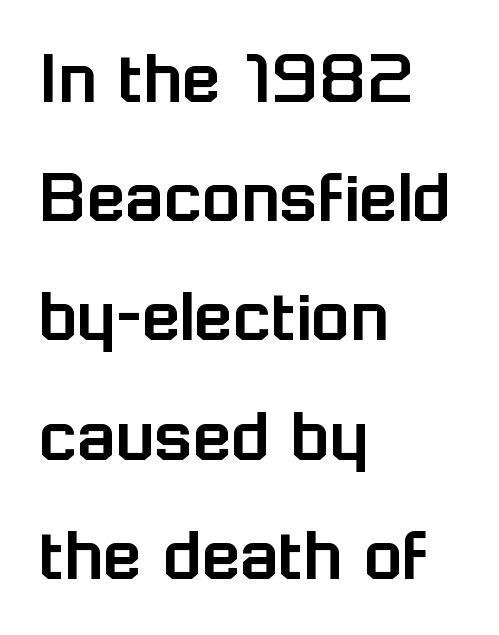
Q: Is the text italic (slanted)? A: No, it is upright.
Q: Is the typeface a serif or a sans-serif typeface? A: Sans-serif.
Q: Is the text underlined? A: No.
Q: How is the paragraph aligned? A: Left-aligned.
Q: Is the spacing between letters normal or unusually wide? A: Normal.
Q: Is the spacing between lines tight, normal or loose? A: Normal.
Q: Width (condensed, normal, or wide)? A: Normal.
Q: Stroke contrast? A: Low.
Q: x-height? A: Medium.
Q: Monospaced? A: No.
